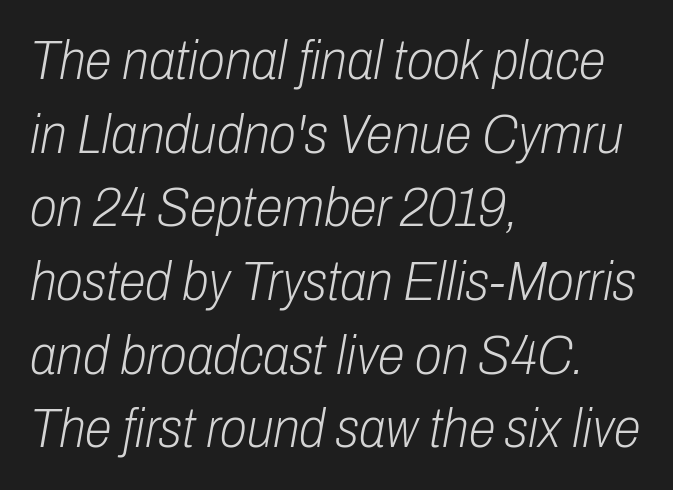
The image shows 55 px light, condensed type, italic (leaning right); set left-aligned, normal line spacing (1.34x), normal letter spacing, not underlined; low stroke contrast and a medium x-height.
